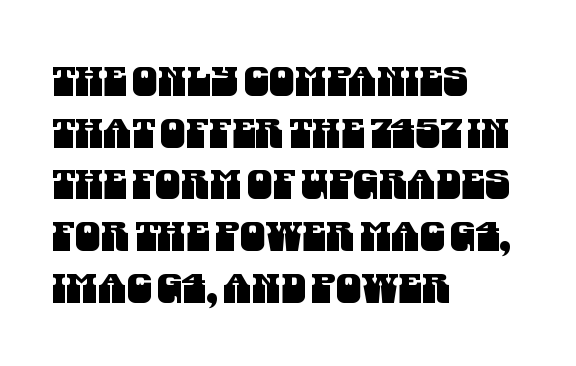
Q: Is the typeface a serif or a sans-serif typeface? A: Sans-serif.
Q: Is the text underlined? A: No.
Q: How is the paragraph aligned? A: Left-aligned.
Q: Is the spacing between letters normal or unusually wide? A: Normal.
Q: Is the spacing between lines tight, normal or loose? A: Normal.
Q: Width (condensed, normal, or wide)? A: Condensed.
Q: Stroke contrast? A: Medium.
Q: x-height? A: Large.
Q: Monospaced? A: No.
